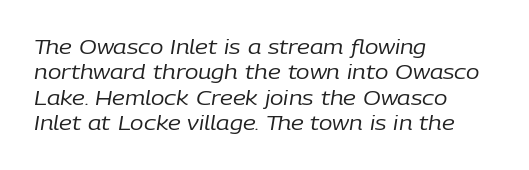
The image shows 20 px text type, italic (leaning right); set left-aligned, normal line spacing (1.27x), normal letter spacing, not underlined.
